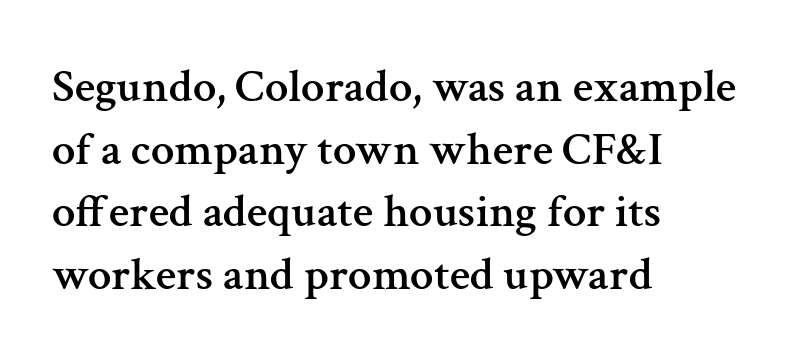
Do the letters lean? They stand straight. The font family rendered here belongs to the serif group. Reading down the column, the eye jumps a familiar distance to each next line. Here the designer chose a conventional face with non-uniform glyph widths. Characters follow at the spacing the type designer built in. All the whitespace from short lines collects on the right.
